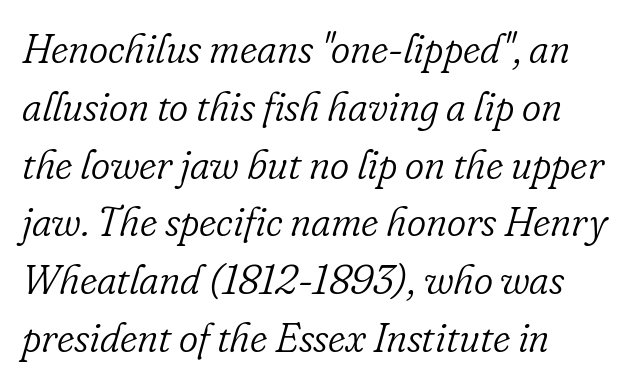
The image shows 41 px light serif type, italic (leaning right); set left-aligned, normal line spacing (1.41x), normal letter spacing, not underlined; low stroke contrast and a small x-height.
